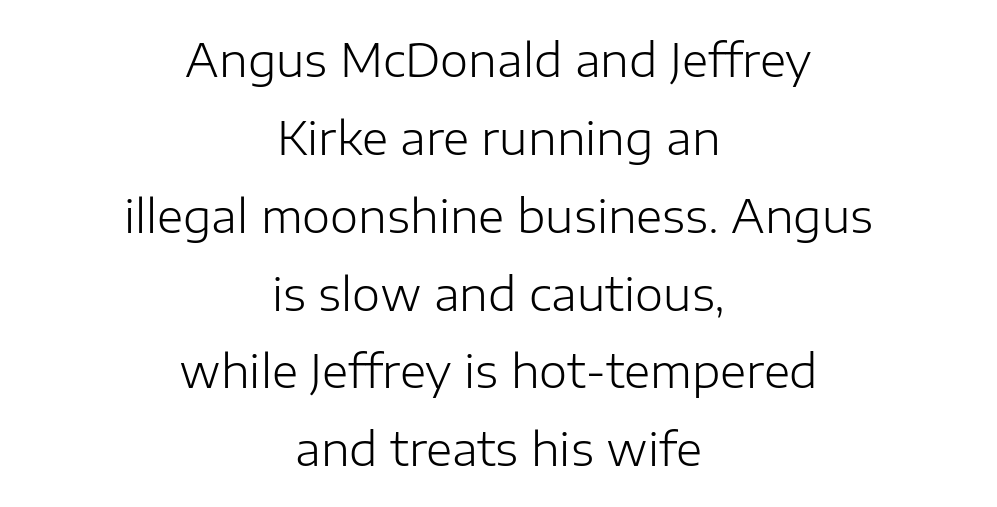
There is no visible air inserted between adjacent glyphs. The zone under the glyphs is completely vacant. A typesetter would call this proportional, since set widths differ per character. Which margin do the lines hug? Neither — every line sits in the middle.
